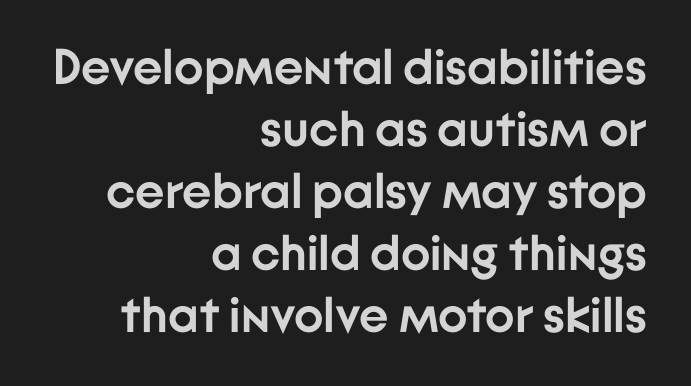
{"serif": "no", "italic": "no", "bold": "yes", "weight": "semibold", "width": "normal", "stroke_contrast": "low", "x_height": "medium", "monospaced": "no", "underline": "no", "align": "right", "line_spacing_ratio": 1.24, "letter_spacing": "normal", "letter_spacing_em": 0.0, "glyph_px": 50}
